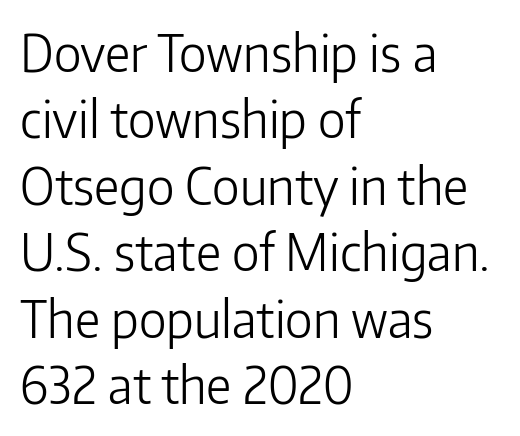
One glance says typical: line gaps are just what's usual. Honestly, there is no underline to notice here at all. Honestly, the letter spacing is just normal — you wouldn't notice it. Weight class: somewhere from thin through regular. Does the type have serifs? No, each stem ends abruptly.
